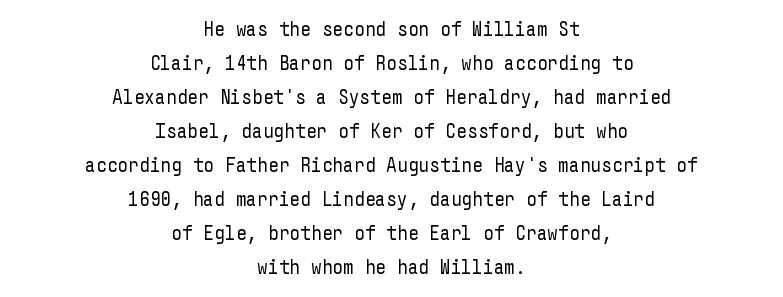
The image shows 21 px text type, upright; set centered, normal line spacing (1.62x), normal letter spacing, not underlined.
